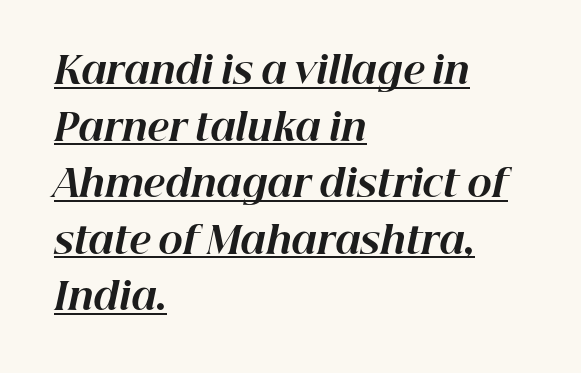
The image shows 37 px bold type, italic (leaning right); set left-aligned, normal line spacing (1.53x), normal letter spacing, underlined; high stroke contrast and a medium x-height.
